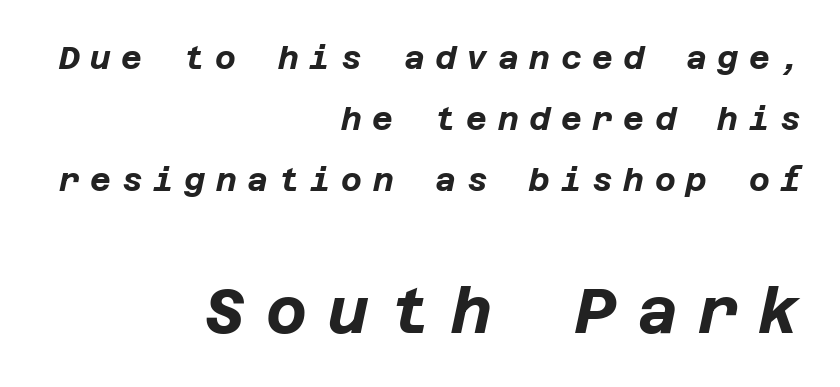
The image shows 63 px bold type, italic (leaning right); set right-aligned, loose line spacing (1.91x), unusually wide letter spacing (+0.33 em), not underlined; the second (bottom) block is 1.97x larger; low stroke contrast and a large x-height.
